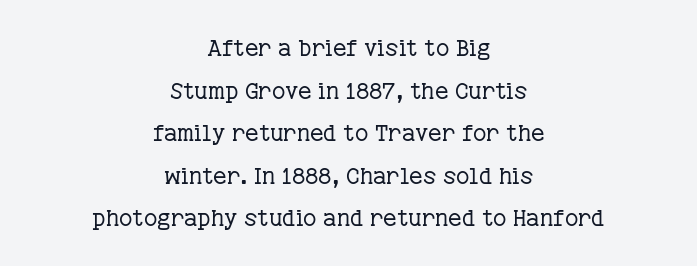
Q: Is the text bold? A: No.
Q: Is the text italic (slanted)? A: No, it is upright.
Q: Is the text underlined? A: No.
Q: How is the paragraph aligned? A: Centered.
Q: Is the spacing between letters normal or unusually wide? A: Normal.
